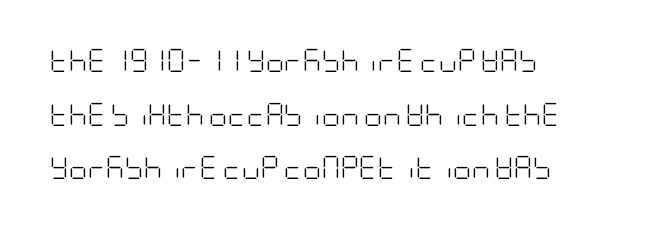
Check under the words: just untouched page. If you drew a ruler down the left edge, every line would touch it. Vertical spacing — loose. Rendered with straight, roman letterforms. Inter-character spacing is left at the font's built-in metrics. No chunkiness to these letters — they're not bold.
